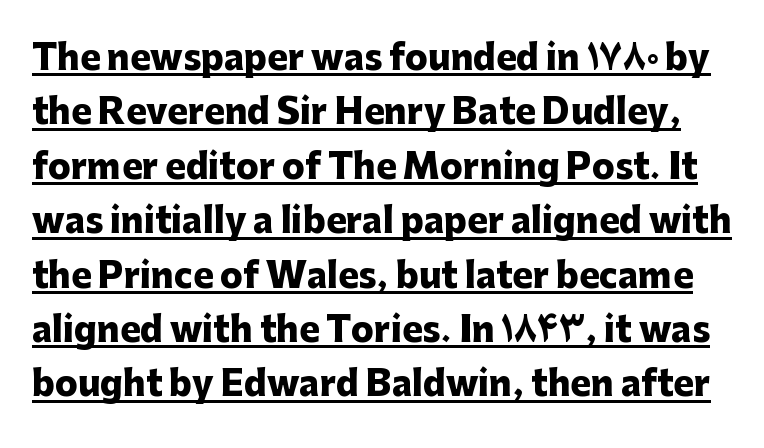
The axis of the letterforms is exactly vertical. The line-height multiplier appears to be the usual default. This rendering leaves character spacing at its baseline value. You could not count columns in this text — the font is proportionally spaced. Classification — sans serif.
